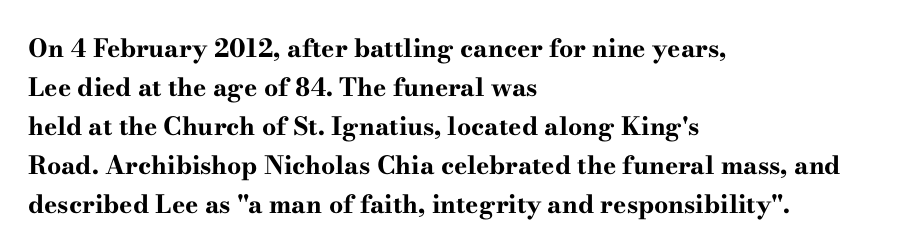
{"italic": "no", "bold": "yes", "underline": "no", "align": "left", "line_spacing": "normal", "line_spacing_ratio": 1.56, "letter_spacing": "normal", "letter_spacing_em": 0.0, "glyph_px": 25}
